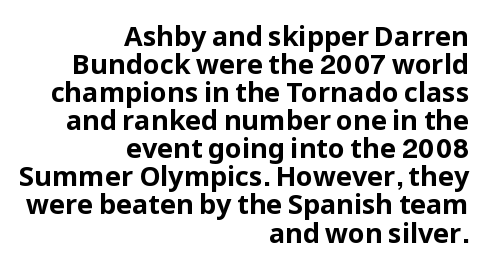
Q: Is the text bold? A: Yes.
Q: Is the text italic (slanted)? A: No, it is upright.
Q: Is the text underlined? A: No.
Q: How is the paragraph aligned? A: Right-aligned.
Q: Is the spacing between letters normal or unusually wide? A: Normal.
Q: Is the spacing between lines tight, normal or loose? A: Tight.
